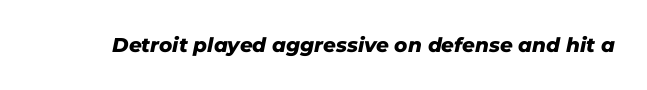
The specimen omits any rule beneath the text block's lines. Caption: standard tracking, unaltered. Designer's note — italics engaged. Typographic density is high because the face is bold.
